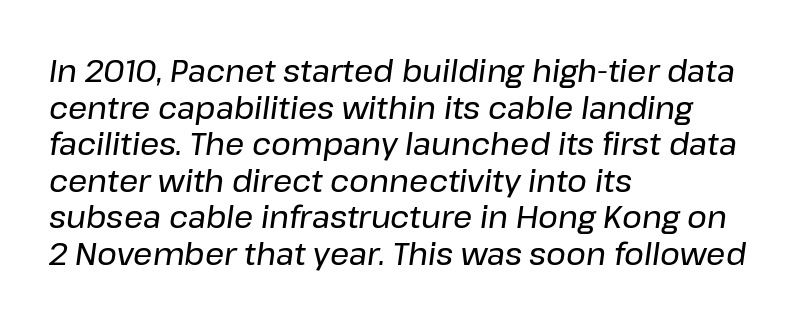
Do the characters align in a grid? No, the font is proportional. Horizontally, the lines are justified to the leading edge only. In terms of letterspacing, this is plain default setting. Descenders are the only things crossing below the line. Italic? Definitely — the glyphs are oblique.
